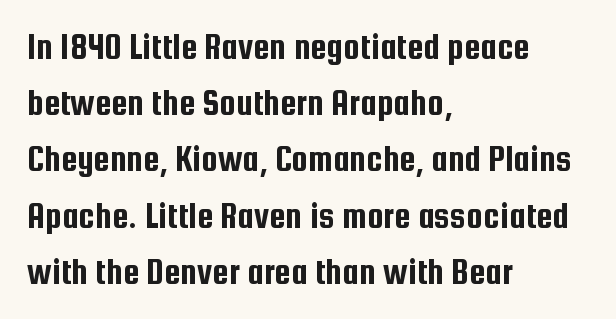
The image shows 37 px condensed sans-serif type, upright; set left-aligned, normal line spacing (1.52x), normal letter spacing, not underlined; low stroke contrast and a medium x-height.
